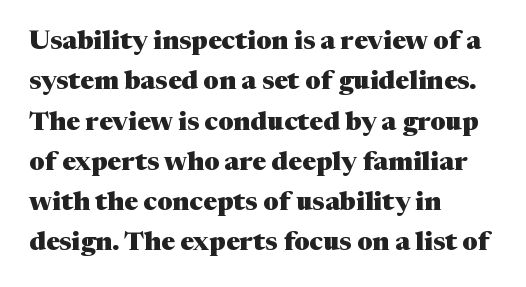
Q: Is the text bold? A: Yes.
Q: Is the text italic (slanted)? A: No, it is upright.
Q: Is the text underlined? A: No.
Q: How is the paragraph aligned? A: Left-aligned.
Q: Is the spacing between letters normal or unusually wide? A: Normal.
Q: Is the spacing between lines tight, normal or loose? A: Normal.
